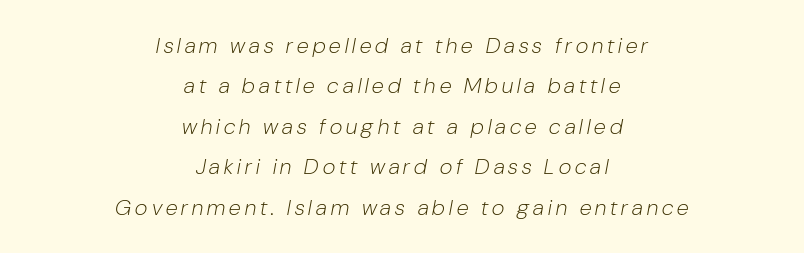
Q: Is the text bold? A: No.
Q: Is the text italic (slanted)? A: Yes, it leans right by about 10 degrees.
Q: Is the text underlined? A: No.
Q: How is the paragraph aligned? A: Centered.
